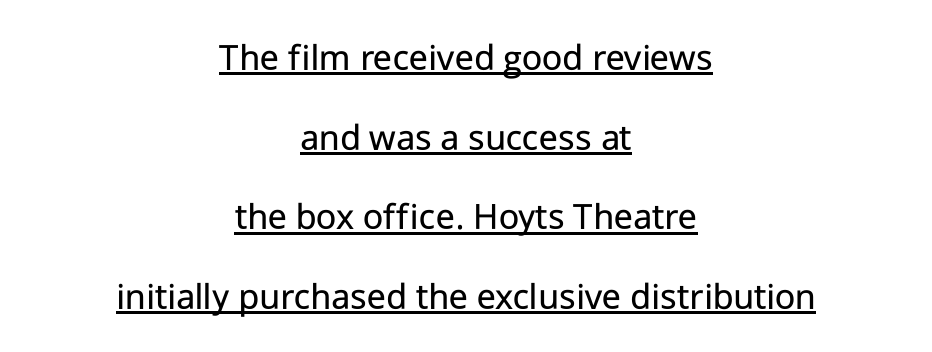
The image shows 39 px regular-weight sans-serif type, upright; set centered, loose line spacing (2.04x), normal letter spacing, underlined; low stroke contrast and a medium x-height.
